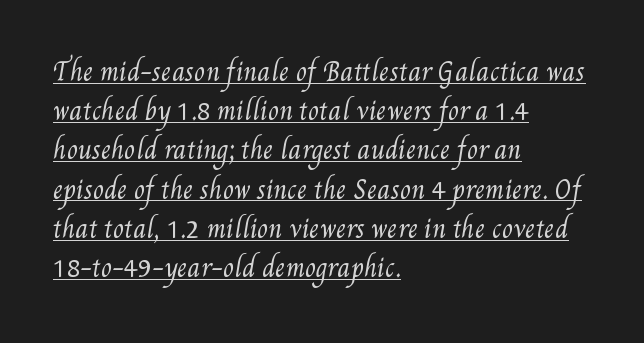
Q: Is the text bold? A: No.
Q: Is the text underlined? A: Yes.
Q: How is the paragraph aligned? A: Left-aligned.
Q: Is the spacing between letters normal or unusually wide? A: Normal.
Q: Is the spacing between lines tight, normal or loose? A: Normal.
